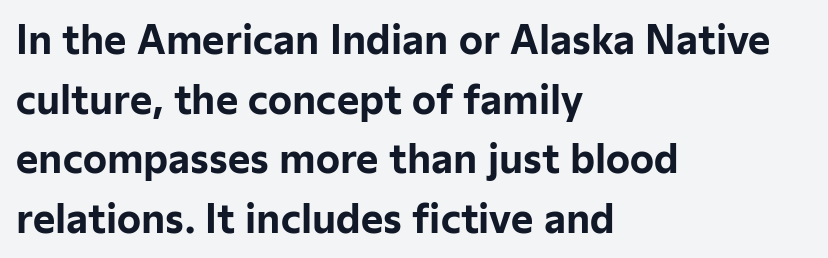
Q: Is the text bold? A: Yes.
Q: Is the text italic (slanted)? A: No, it is upright.
Q: Is the typeface a serif or a sans-serif typeface? A: Sans-serif.
Q: Is the text underlined? A: No.
Q: How is the paragraph aligned? A: Left-aligned.
Q: Is the spacing between letters normal or unusually wide? A: Normal.
Q: Is the spacing between lines tight, normal or loose? A: Normal.
Q: Width (condensed, normal, or wide)? A: Normal.
Q: Stroke contrast? A: Low.
Q: x-height? A: Medium.
Q: Monospaced? A: No.
